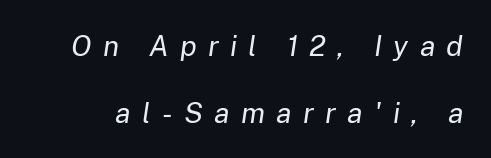
{"italic": "yes", "lean": "right", "slant_degrees": 8, "bold": "no", "weight": "regular", "width": "normal", "stroke_contrast": "low", "x_height": "medium", "monospaced": "no", "underline": "no", "line_spacing": "loose", "line_spacing_ratio": 2.31, "letter_spacing": "wide", "letter_spacing_em": 0.39, "glyph_px": 29}
